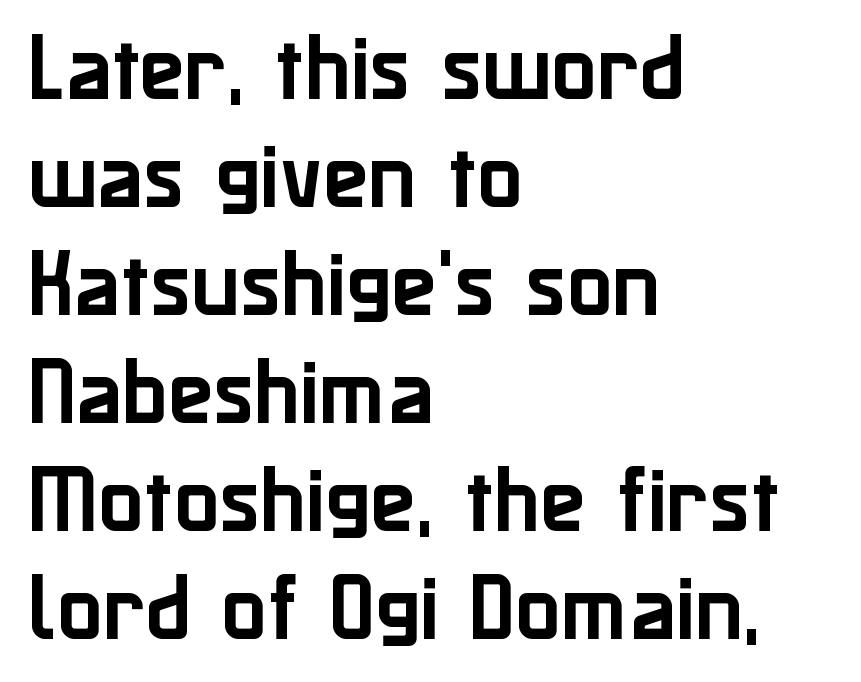
No feet cap the strokes, marking this as sans-serif type. The typography opts for an upright posture over an oblique one. The passage shown has conventional tracking throughout. One glance says typical: line gaps are just what's usual.
